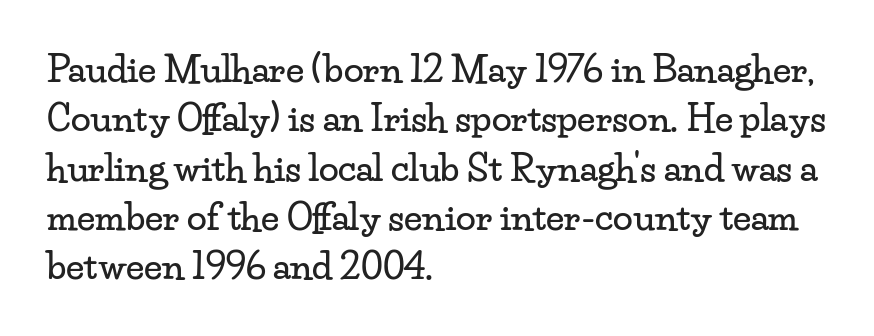
The image shows 36 px wide serif type, upright; set left-aligned, normal line spacing (1.37x), normal letter spacing, not underlined; low stroke contrast and a small x-height.
